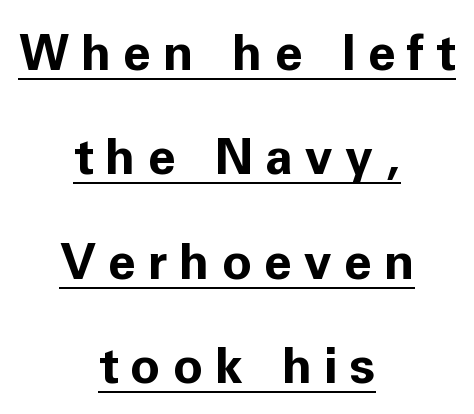
The letters stand straight up with perfectly vertical stems. The letters advance in unequal steps, a hallmark of proportional type. This sample uses a sans-serif face. Layout note: lines centered. Descenders here cross a horizontal rule under the line.
